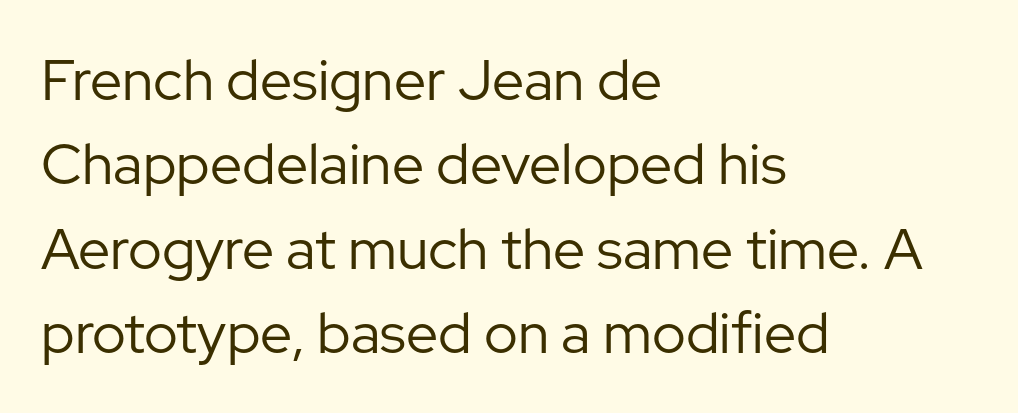
The face used here is rendered with its standard letterfit. Unmarked baselines from the first word to the last. You can tell it's not italic because the verticals are truly vertical. The font family rendered here belongs to the sans-serif group.
